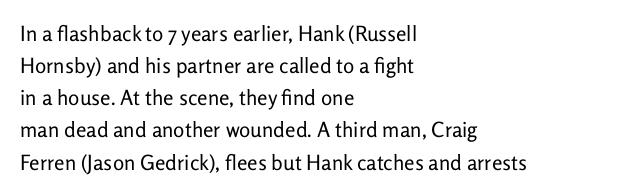
{"italic": "no", "bold": "no", "underline": "no", "align": "left", "line_spacing": "normal", "line_spacing_ratio": 1.53, "letter_spacing": "normal", "letter_spacing_em": 0.0, "glyph_px": 21}
